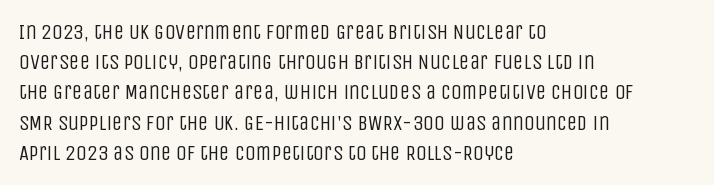
The image shows 21 px text type, upright; set left-aligned, normal line spacing (1.44x), normal letter spacing, not underlined.
